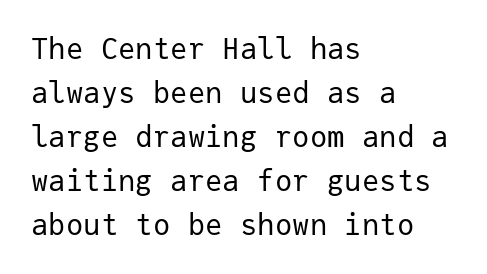
Q: Is the text bold? A: No.
Q: Is the text italic (slanted)? A: No, it is upright.
Q: Is the typeface a serif or a sans-serif typeface? A: Sans-serif.
Q: Is the text underlined? A: No.
Q: How is the paragraph aligned? A: Left-aligned.
Q: Is the spacing between letters normal or unusually wide? A: Normal.
Q: Is the spacing between lines tight, normal or loose? A: Normal.
Q: Width (condensed, normal, or wide)? A: Normal.
Q: Stroke contrast? A: Low.
Q: x-height? A: Medium.
Q: Monospaced? A: Yes.
